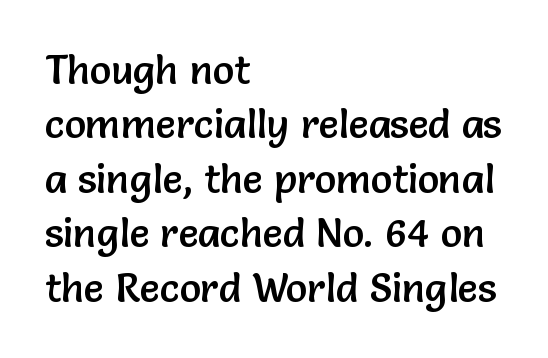
Q: Is the text italic (slanted)? A: No, it is upright.
Q: Is the typeface a serif or a sans-serif typeface? A: Sans-serif.
Q: Is the text underlined? A: No.
Q: How is the paragraph aligned? A: Left-aligned.
Q: Is the spacing between letters normal or unusually wide? A: Normal.
Q: Is the spacing between lines tight, normal or loose? A: Normal.
Q: Width (condensed, normal, or wide)? A: Normal.
Q: Stroke contrast? A: Low.
Q: x-height? A: Medium.
Q: Monospaced? A: No.
